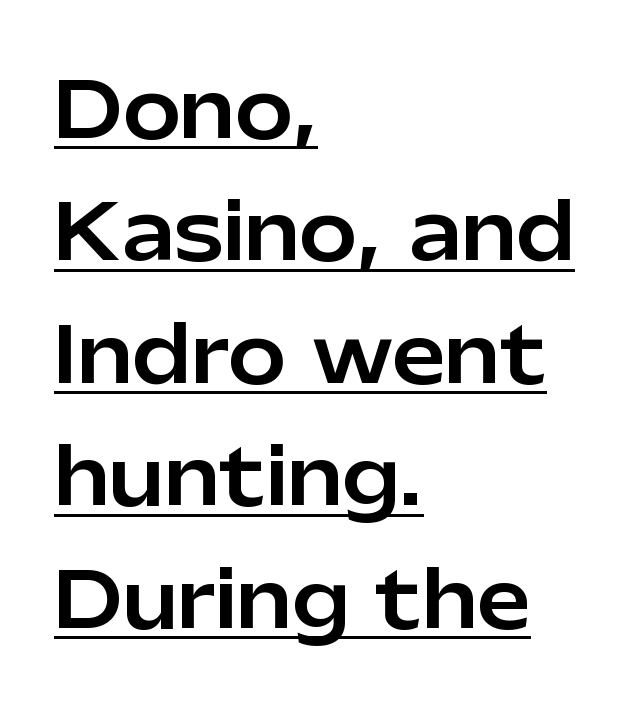
The image shows 77 px sans-serif type, upright; set left-aligned, normal line spacing (1.59x), normal letter spacing, underlined; low stroke contrast and a medium x-height.
